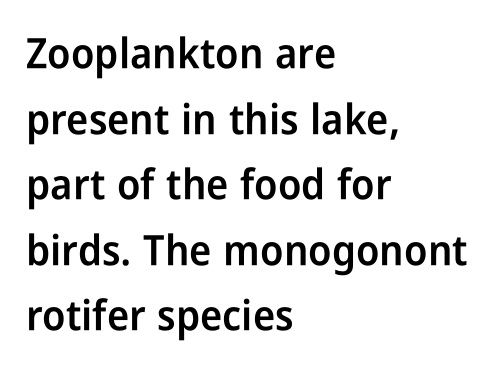
The image shows 42 px semibold, condensed sans-serif type, upright; set left-aligned, normal line spacing (1.56x), normal letter spacing, not underlined; low stroke contrast and a medium x-height.
